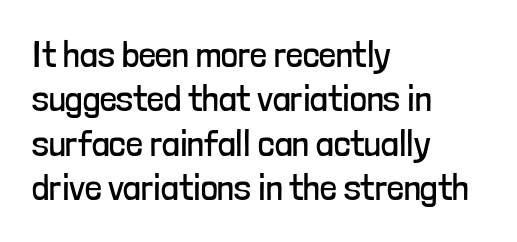
Each letter's strokes conclude bluntly, with no projecting serifs. Quick note: underline off. Weight class: somewhere from thin through regular. One-word summary of the alignment: left. Quick note: not italic, upright.
